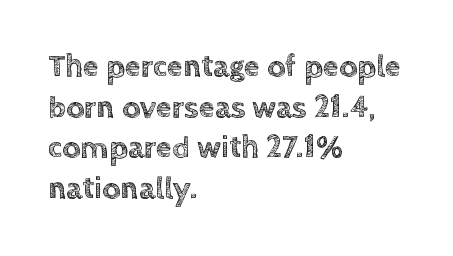
The image shows 32 px text type, upright; set left-aligned, normal line spacing (1.27x), normal letter spacing, not underlined; a large x-height.
